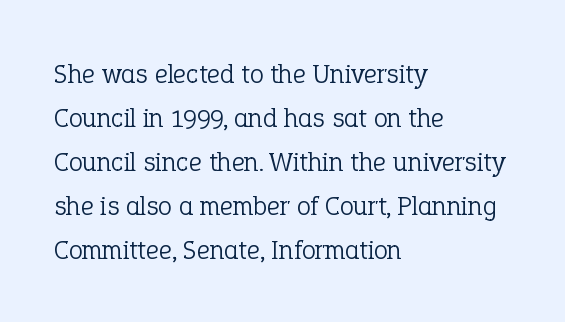
Weight: not bold — regular or lighter. A bare baseline throughout the passage. Glyph-to-glyph distance matches everyday printed text. Do the characters align in a grid? No, the font is proportional.
